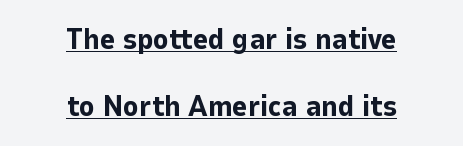
The image shows 29 px bold sans-serif type, upright; set centered, loose line spacing (2.3x), normal letter spacing, underlined; low stroke contrast and a medium x-height.
